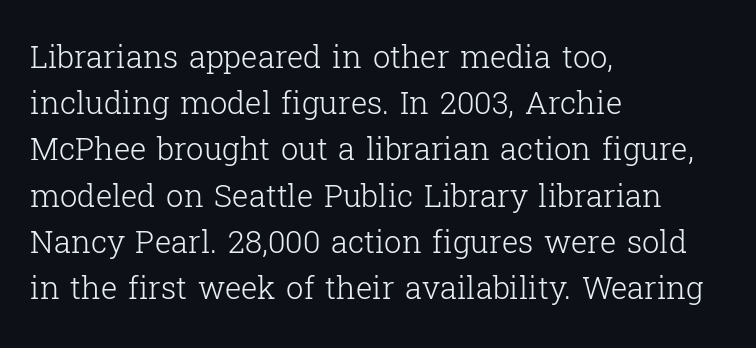
Q: Is the text bold? A: No.
Q: Is the text italic (slanted)? A: No, it is upright.
Q: Is the typeface a serif or a sans-serif typeface? A: Serif.
Q: Is the text underlined? A: No.
Q: How is the paragraph aligned? A: Left-aligned.
Q: Is the spacing between letters normal or unusually wide? A: Normal.
Q: Is the spacing between lines tight, normal or loose? A: Normal.
Q: Width (condensed, normal, or wide)? A: Normal.
Q: Stroke contrast? A: Low.
Q: x-height? A: Medium.
Q: Monospaced? A: No.
